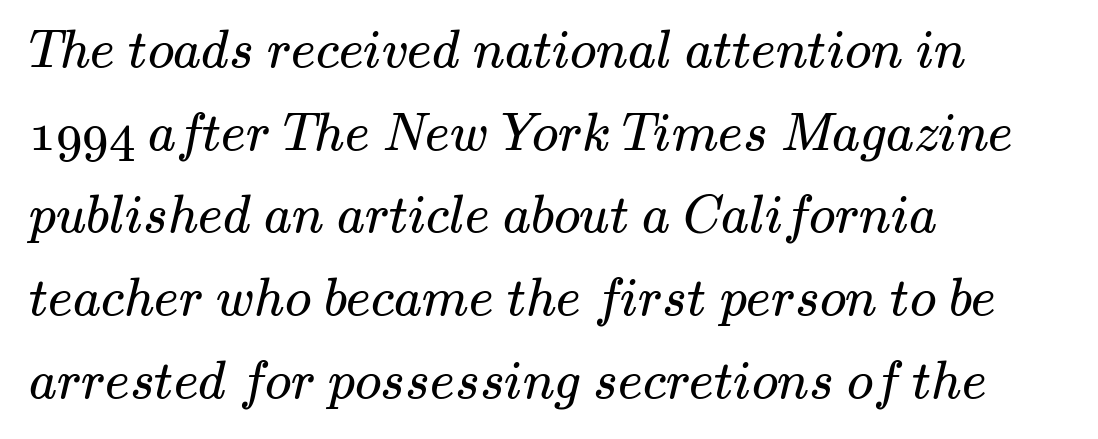
Q: Is the text bold? A: No.
Q: Is the typeface a serif or a sans-serif typeface? A: Serif.
Q: Is the text underlined? A: No.
Q: How is the paragraph aligned? A: Left-aligned.
Q: Is the spacing between letters normal or unusually wide? A: Normal.
Q: Is the spacing between lines tight, normal or loose? A: Normal.
Q: Width (condensed, normal, or wide)? A: Wide.
Q: Stroke contrast? A: Medium.
Q: x-height? A: Small.
Q: Monospaced? A: No.
